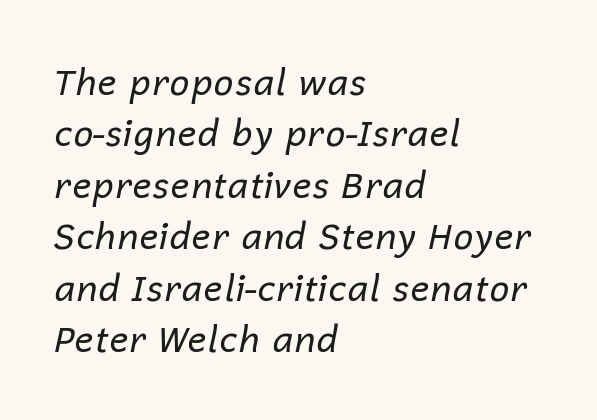
Q: Is the text bold? A: No.
Q: Is the text italic (slanted)? A: Yes, it leans right by about 12 degrees.
Q: Is the text underlined? A: No.
Q: How is the paragraph aligned? A: Left-aligned.
Q: Is the spacing between letters normal or unusually wide? A: Normal.
Q: Is the spacing between lines tight, normal or loose? A: Normal.
Q: Width (condensed, normal, or wide)? A: Normal.
Q: Stroke contrast? A: Low.
Q: x-height? A: Medium.
Q: Monospaced? A: No.
